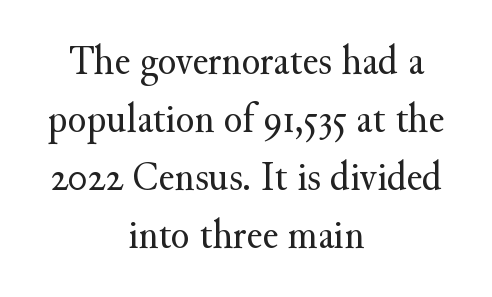
Q: Is the text bold? A: No.
Q: Is the text italic (slanted)? A: No, it is upright.
Q: Is the typeface a serif or a sans-serif typeface? A: Serif.
Q: Is the text underlined? A: No.
Q: How is the paragraph aligned? A: Centered.
Q: Is the spacing between letters normal or unusually wide? A: Normal.
Q: Is the spacing between lines tight, normal or loose? A: Normal.
Q: Width (condensed, normal, or wide)? A: Normal.
Q: Stroke contrast? A: Medium.
Q: x-height? A: Small.
Q: Monospaced? A: No.
